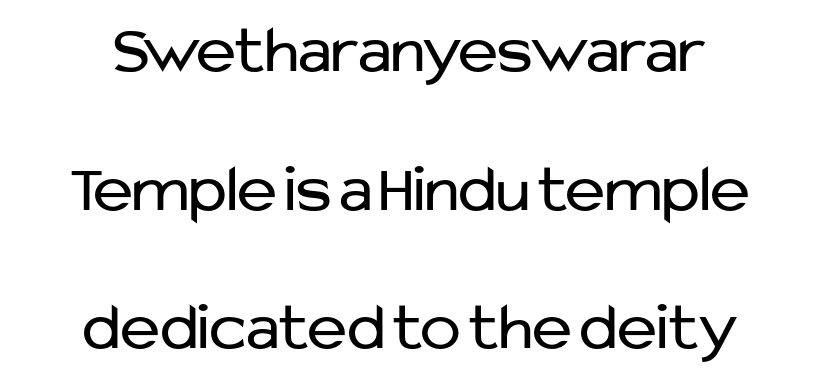
Q: Is the text bold? A: No.
Q: Is the text italic (slanted)? A: No, it is upright.
Q: Is the typeface a serif or a sans-serif typeface? A: Sans-serif.
Q: Is the text underlined? A: No.
Q: How is the paragraph aligned? A: Centered.
Q: Is the spacing between letters normal or unusually wide? A: Normal.
Q: Is the spacing between lines tight, normal or loose? A: Loose.
Q: Width (condensed, normal, or wide)? A: Normal.
Q: Stroke contrast? A: Low.
Q: x-height? A: Medium.
Q: Monospaced? A: No.
